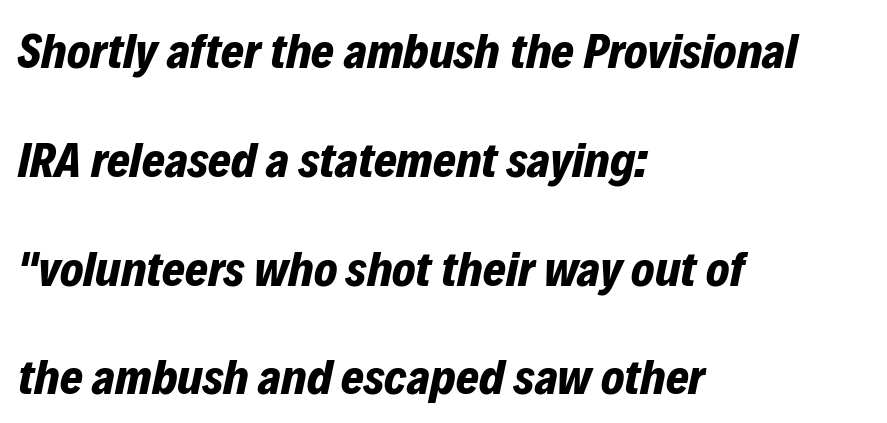
The image shows 49 px bold type, italic (leaning right); set left-aligned, loose line spacing (2.22x), normal letter spacing, not underlined; low stroke contrast and a medium x-height.
